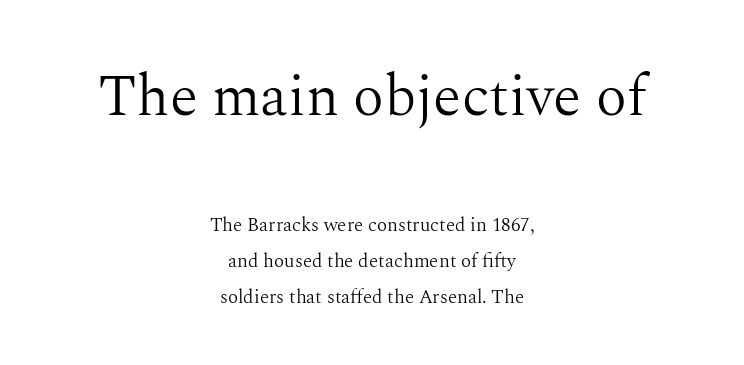
The image shows 58 px light serif type, upright; set centered, loose line spacing (1.9x), normal letter spacing, not underlined; the first (top) block is 3.05x larger; medium stroke contrast and a medium x-height.
